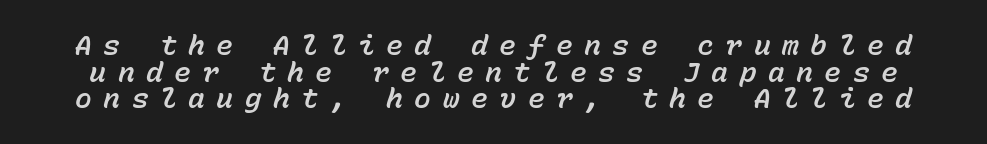
Quick note: underline off. Each new line begins almost immediately beneath the previous one. How are the letters spaced? Widely, with obvious added tracking. The specimen reads as italic at a glance.
